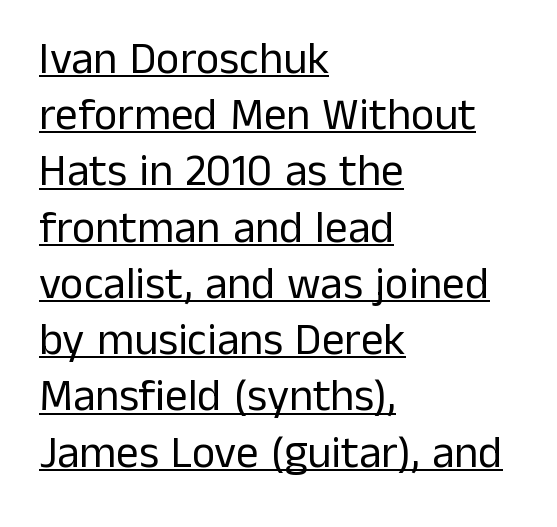
Look at the bottom of the vertical strokes: they stop flat, with no serifs. If you drew a line through each stem, it would be perfectly vertical. The specimen includes a rule beneath the text block's lines. The letters advance in unequal steps, a hallmark of proportional type.
